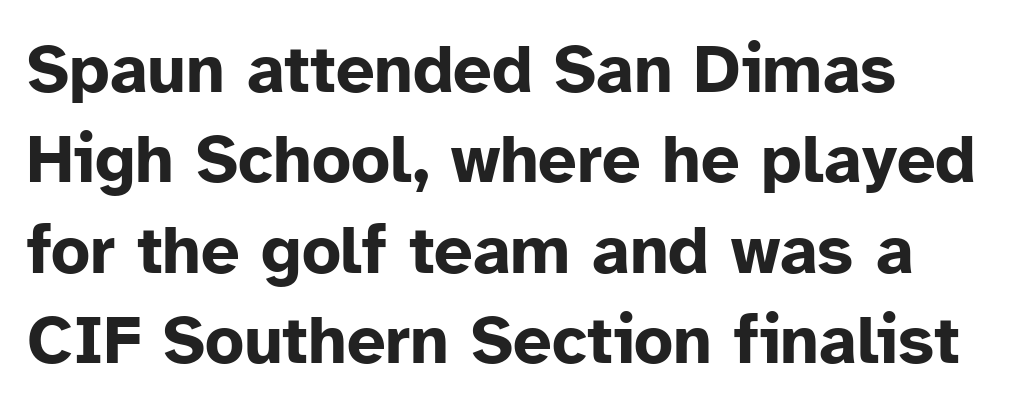
A classic flush-left, rag-right setting is used for this passage. The letters are bold, with thick, heavy strokes. Classification — sans serif. The type is set solid horizontally, with unmodified tracking.
